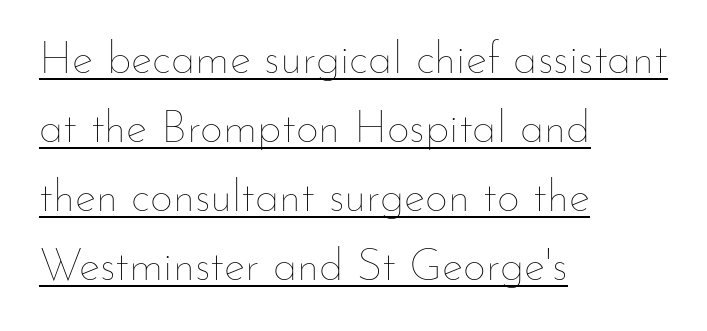
{"italic": "no", "bold": "no", "weight": "thin", "width": "normal", "stroke_contrast": "low", "x_height": "small", "monospaced": "no", "underline": "yes", "align": "left", "line_spacing": "normal", "line_spacing_ratio": 1.53, "letter_spacing": "normal", "letter_spacing_em": 0.0, "glyph_px": 45}
